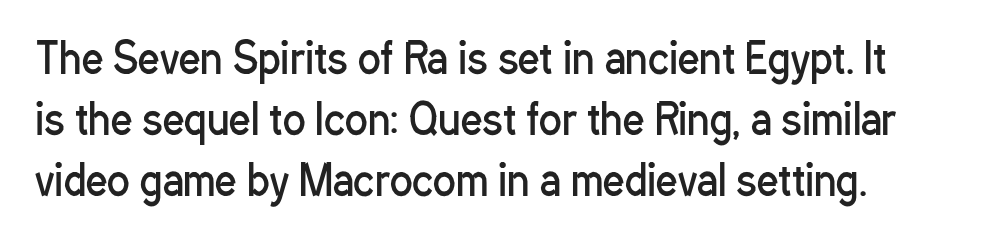
The image shows 42 px regular-weight, condensed sans-serif type, upright; set left-aligned, normal line spacing (1.45x), normal letter spacing, not underlined; low stroke contrast and a medium x-height.
